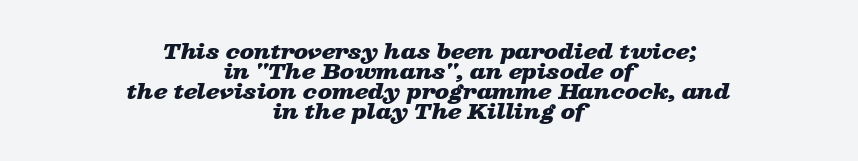
Q: Is the text bold? A: Yes.
Q: Is the text italic (slanted)? A: Yes, it leans right by about 13 degrees.
Q: Is the text underlined? A: No.
Q: How is the paragraph aligned? A: Centered.
Q: Is the spacing between letters normal or unusually wide? A: Normal.
Q: Is the spacing between lines tight, normal or loose? A: Tight.
